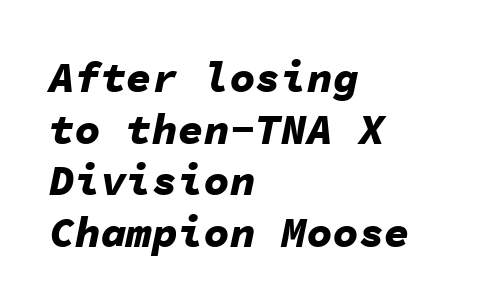
{"italic": "yes", "lean": "right", "slant_degrees": 11, "bold": "yes", "weight": "bold", "width": "normal", "stroke_contrast": "low", "x_height": "medium", "monospaced": "yes", "underline": "no", "align": "left", "line_spacing_ratio": 1.2, "letter_spacing": "normal", "letter_spacing_em": 0.0, "glyph_px": 43}
